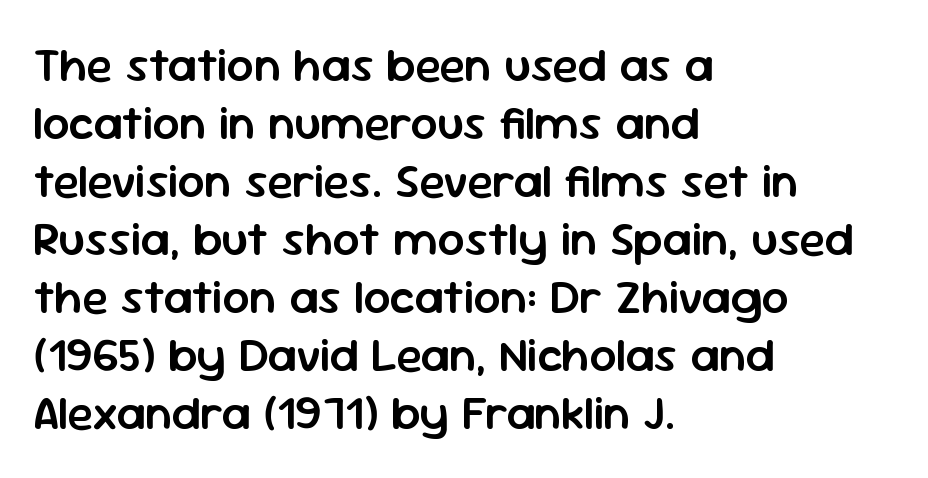
The image shows 48 px semibold sans-serif type, upright; set left-aligned, line spacing 1.21x, normal letter spacing, not underlined; low stroke contrast and a medium x-height.
